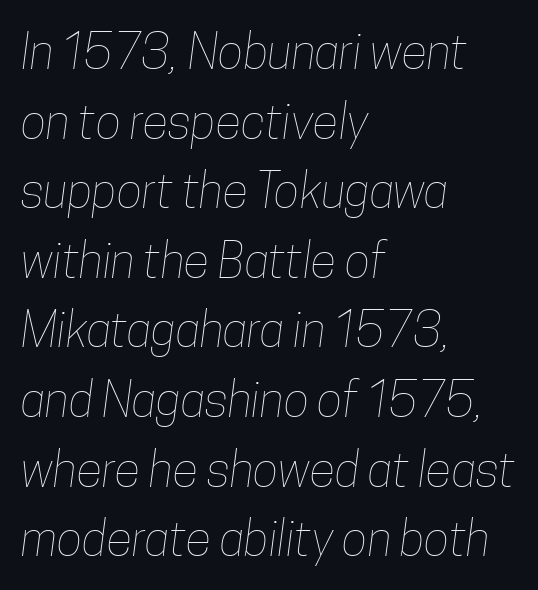
Q: Is the text bold? A: No.
Q: Is the text underlined? A: No.
Q: How is the paragraph aligned? A: Left-aligned.
Q: Is the spacing between letters normal or unusually wide? A: Normal.
Q: Is the spacing between lines tight, normal or loose? A: Normal.
Q: Width (condensed, normal, or wide)? A: Condensed.
Q: Stroke contrast? A: Low.
Q: x-height? A: Medium.
Q: Monospaced? A: No.
